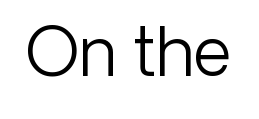
The image shows 66 px light sans-serif type, upright; set normal letter spacing, not underlined; low stroke contrast and a medium x-height.
